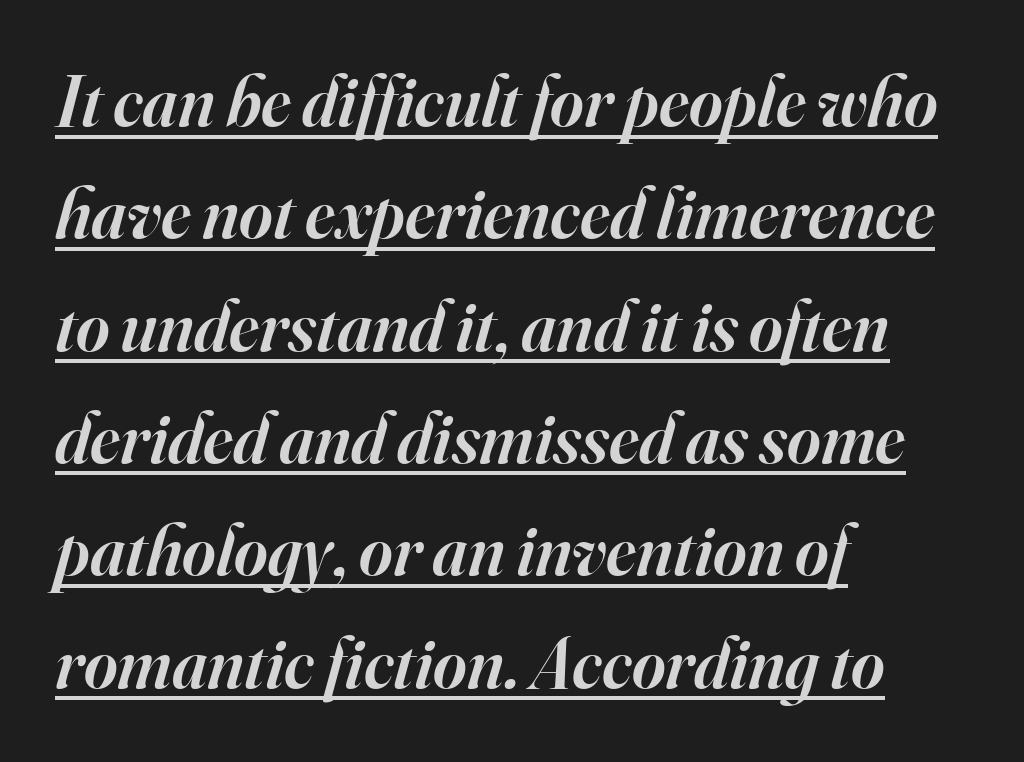
{"serif": "yes", "italic": "yes", "lean": "right", "slant_degrees": 16, "bold": "semi", "weight": "semibold", "width": "normal", "stroke_contrast": "high", "x_height": "small", "monospaced": "no", "underline": "yes", "align": "left", "line_spacing": "normal", "line_spacing_ratio": 1.56, "letter_spacing": "normal", "letter_spacing_em": 0.0, "glyph_px": 72}
